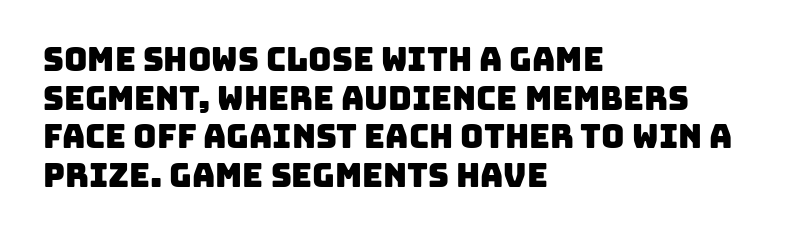
The image shows 32 px sans-serif type; set left-aligned, line spacing 1.21x, normal letter spacing, not underlined; low stroke contrast and a large x-height.
